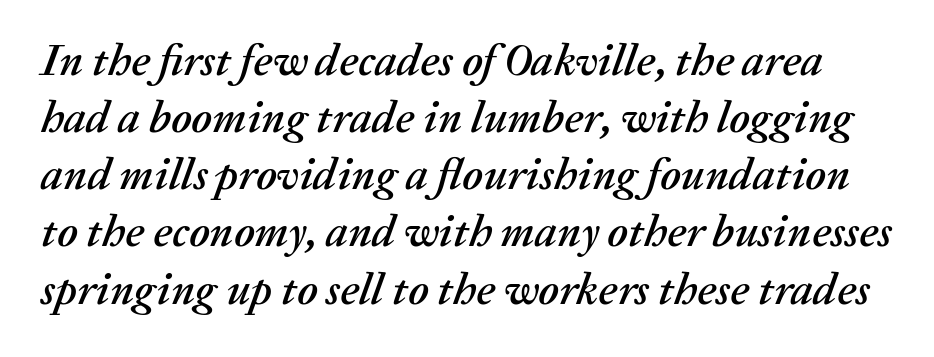
The image shows 45 px text type, italic (leaning right); set normal line spacing (1.27x), normal letter spacing, not underlined; medium stroke contrast and a medium x-height.
